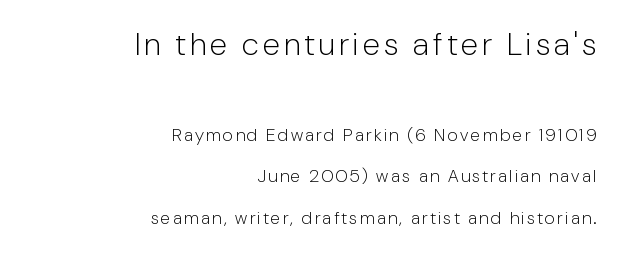
Here the designer chose a conventional face with non-uniform glyph widths. Visually the block forms a straight wall on the right and a jagged coastline on the left. I'd call this a sans setting — the letters go barefoot. The initial chunk of copy outweighs the following chunk in type size. No letter is thick-stroked: the sample isn't bold.
